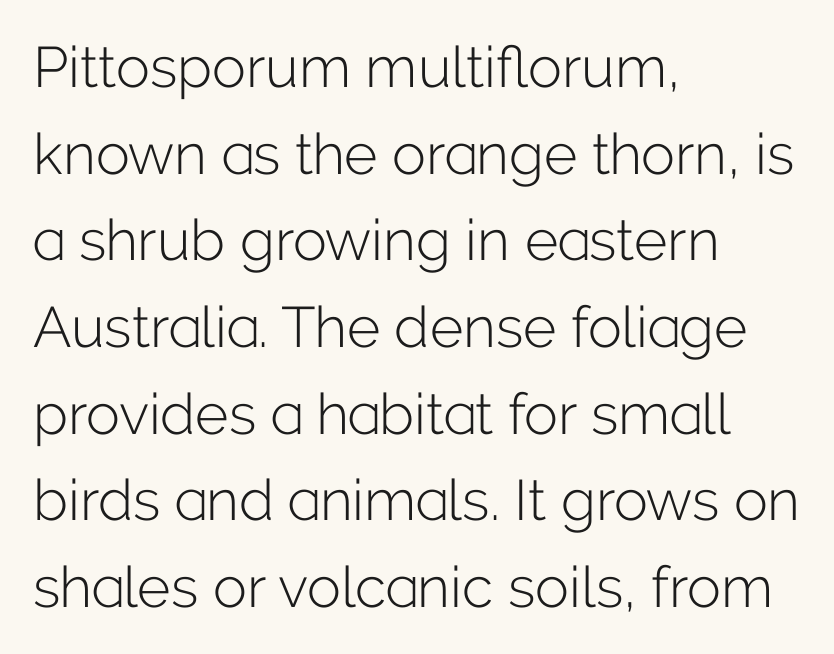
Q: Is the text bold? A: No.
Q: Is the text italic (slanted)? A: No, it is upright.
Q: Is the typeface a serif or a sans-serif typeface? A: Sans-serif.
Q: Is the text underlined? A: No.
Q: How is the paragraph aligned? A: Left-aligned.
Q: Is the spacing between letters normal or unusually wide? A: Normal.
Q: Is the spacing between lines tight, normal or loose? A: Normal.
Q: Width (condensed, normal, or wide)? A: Normal.
Q: Stroke contrast? A: Low.
Q: x-height? A: Medium.
Q: Monospaced? A: No.
